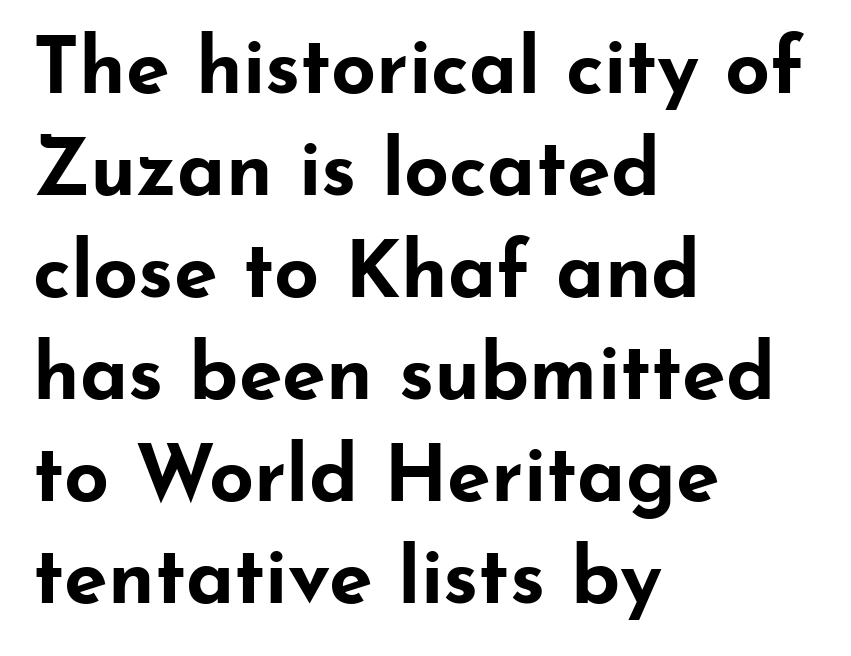
{"serif": "no", "italic": "no", "bold": "yes", "weight": "bold", "width": "wide", "stroke_contrast": "low", "x_height": "small", "monospaced": "no", "underline": "no", "align": "left", "line_spacing": "normal", "line_spacing_ratio": 1.29, "letter_spacing": "normal", "letter_spacing_em": 0.0, "glyph_px": 79}
